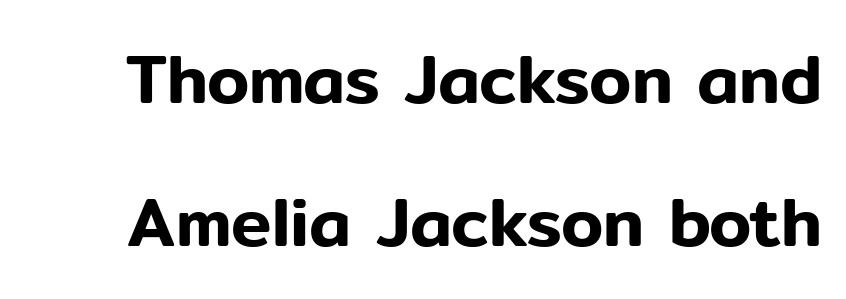
Beneath every word, the page is bare. The space between consecutive lines is lavish. In terms of letterspacing, this is plain default setting. Is this a fixed-width face? No — the glyphs have proportional, varying widths.
